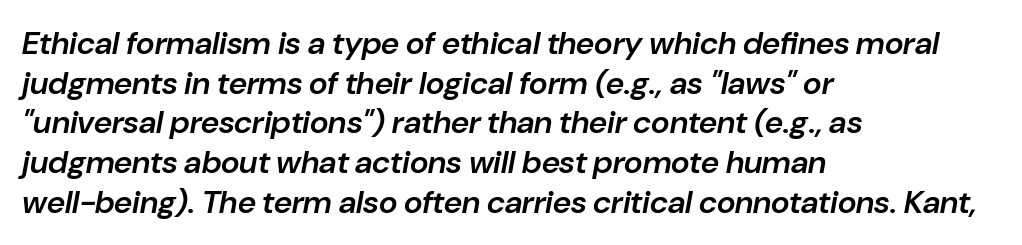
The image shows 32 px semibold type, italic (leaning right); set left-aligned, line spacing 1.24x, normal letter spacing, not underlined; low stroke contrast and a medium x-height.
